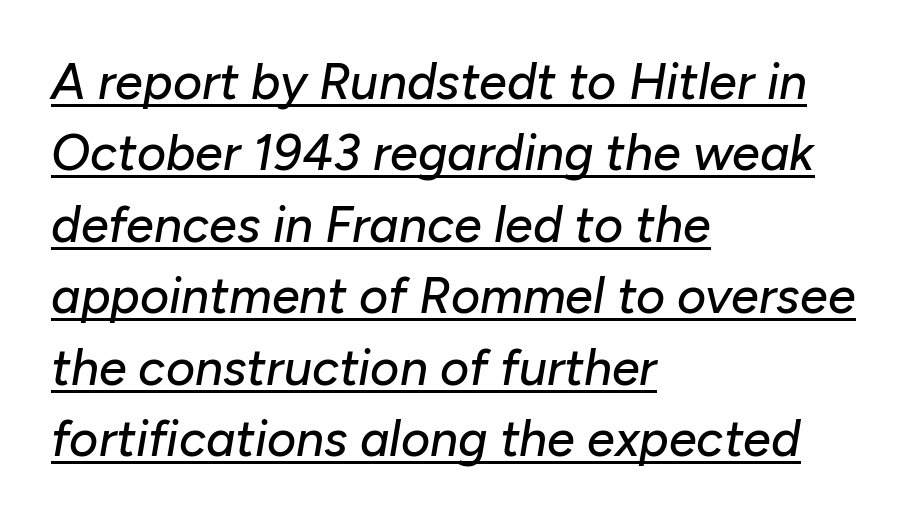
Caption: standard tracking, unaltered. The typography opts for an oblique posture over an upright one. Whoever set this chose a conventional vertical rhythm. These lines stack with their left ends in a neat column. Here the designer chose a conventional face with non-uniform glyph widths. Every word sits above its own underline.
